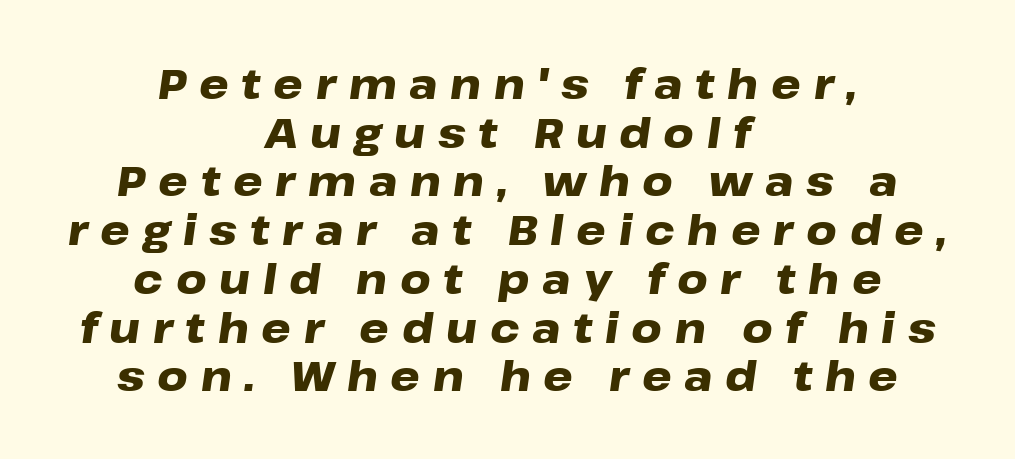
The image shows 42 px heavy, wide type, italic (leaning right); set centered, line spacing 1.16x, unusually wide letter spacing (+0.3 em), not underlined; low stroke contrast and a medium x-height.
